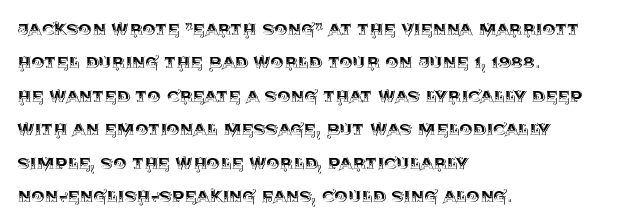
Q: Is the text italic (slanted)? A: No, it is upright.
Q: Is the text underlined? A: No.
Q: How is the paragraph aligned? A: Left-aligned.
Q: Is the spacing between letters normal or unusually wide? A: Normal.
Q: Is the spacing between lines tight, normal or loose? A: Normal.
